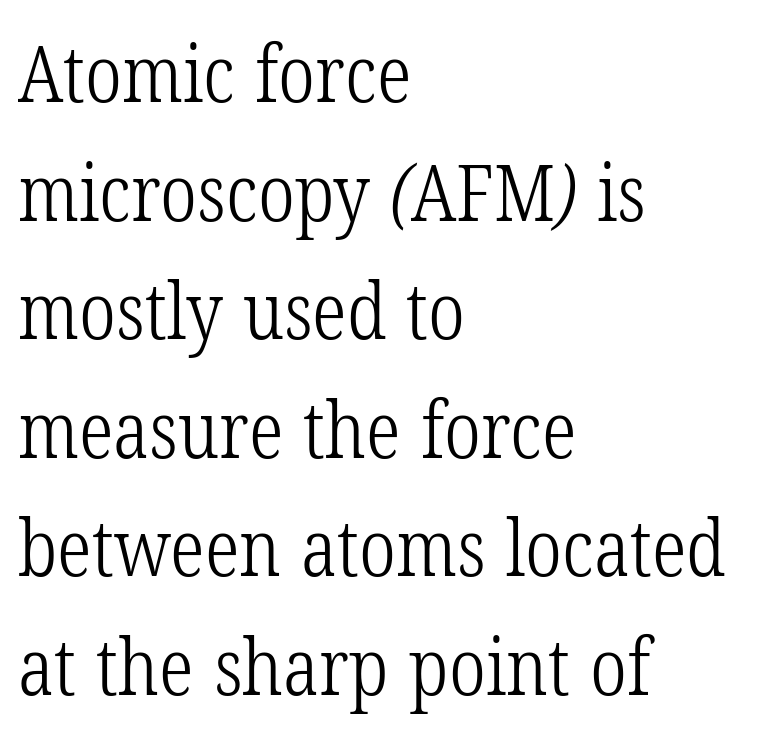
{"serif": "yes", "bold": "no", "weight": "light", "width": "condensed", "stroke_contrast": "low", "x_height": "medium", "monospaced": "no", "underline": "no", "align": "left", "line_spacing": "normal", "line_spacing_ratio": 1.52, "letter_spacing": "normal", "letter_spacing_em": 0.0, "glyph_px": 78}
